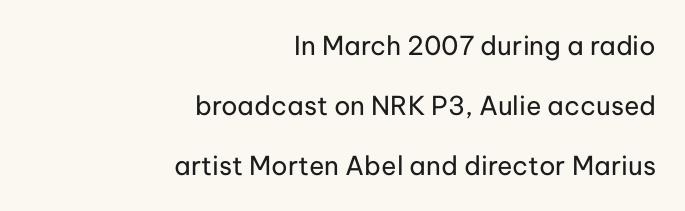
Q: Is the text bold? A: No.
Q: Is the text italic (slanted)? A: No, it is upright.
Q: Is the text underlined? A: No.
Q: How is the paragraph aligned? A: Right-aligned.
Q: Is the spacing between letters normal or unusually wide? A: Normal.
Q: Is the spacing between lines tight, normal or loose? A: Loose.
